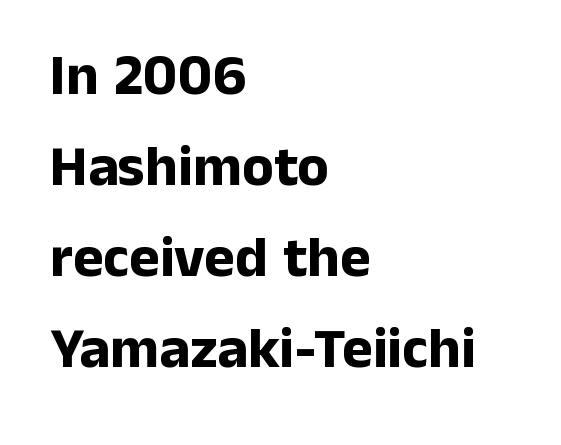
{"serif": "no", "italic": "no", "bold": "yes", "weight": "bold", "width": "normal", "stroke_contrast": "low", "x_height": "medium", "monospaced": "no", "underline": "no", "align": "left", "line_spacing": "normal", "line_spacing_ratio": 1.57, "letter_spacing": "normal", "letter_spacing_em": 0.0, "glyph_px": 58}
